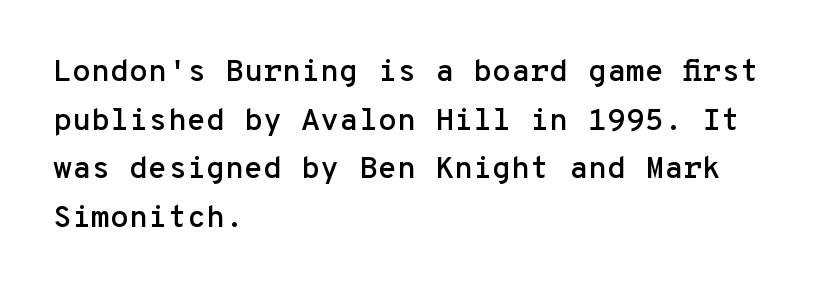
{"serif": "no", "italic": "no", "width": "normal", "stroke_contrast": "low", "x_height": "medium", "monospaced": "yes", "underline": "no", "align": "left", "line_spacing": "normal", "line_spacing_ratio": 1.57, "letter_spacing": "normal", "letter_spacing_em": 0.0, "glyph_px": 31}
